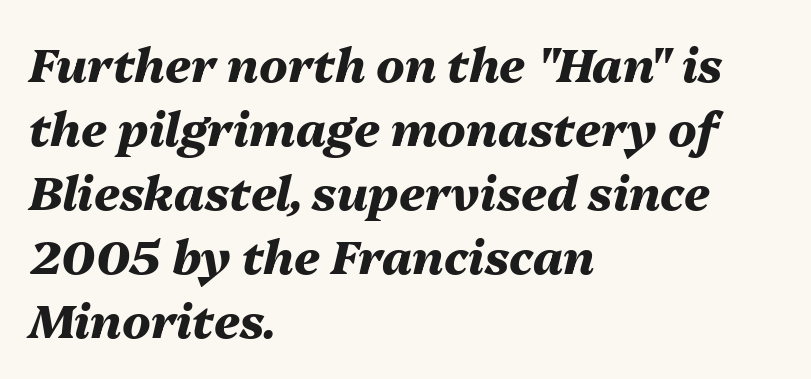
Q: Is the text bold? A: Yes.
Q: Is the text italic (slanted)? A: Yes, it leans right by about 13 degrees.
Q: Is the text underlined? A: No.
Q: How is the paragraph aligned? A: Left-aligned.
Q: Is the spacing between letters normal or unusually wide? A: Normal.
Q: Is the spacing between lines tight, normal or loose? A: Normal.
Q: Width (condensed, normal, or wide)? A: Normal.
Q: Stroke contrast? A: Medium.
Q: x-height? A: Medium.
Q: Monospaced? A: No.
